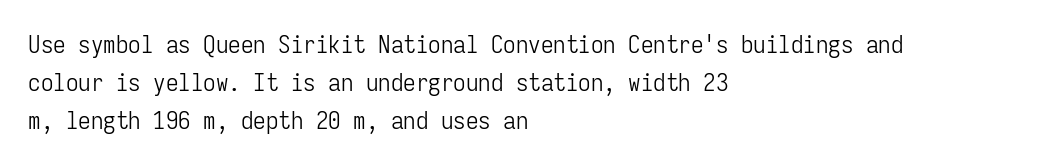
The font's upright variant was chosen for this text. The specimen omits any rule beneath the text block's lines. All the whitespace from short lines collects on the right. Tracking here is standard; glyphs follow each other at the usual distance.
